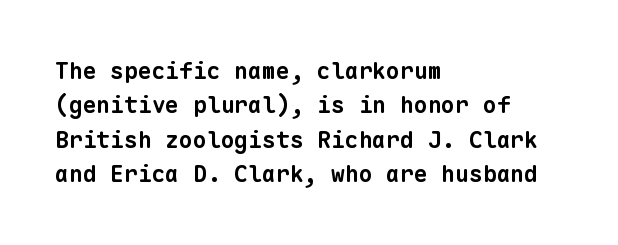
The image shows 23 px bold type; set left-aligned, normal line spacing (1.5x), normal letter spacing, not underlined.
